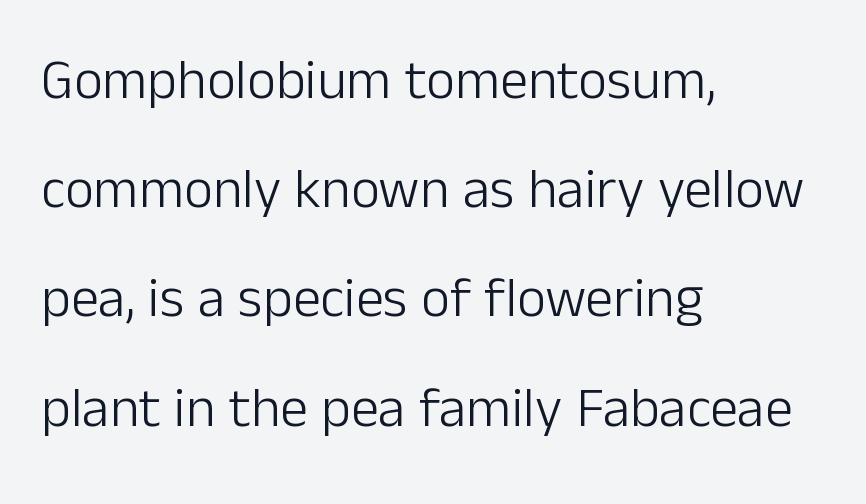
Q: Is the text bold? A: No.
Q: Is the text italic (slanted)? A: No, it is upright.
Q: Is the typeface a serif or a sans-serif typeface? A: Sans-serif.
Q: Is the text underlined? A: No.
Q: How is the paragraph aligned? A: Left-aligned.
Q: Is the spacing between letters normal or unusually wide? A: Normal.
Q: Is the spacing between lines tight, normal or loose? A: Loose.
Q: Width (condensed, normal, or wide)? A: Normal.
Q: Stroke contrast? A: Low.
Q: x-height? A: Medium.
Q: Monospaced? A: No.
